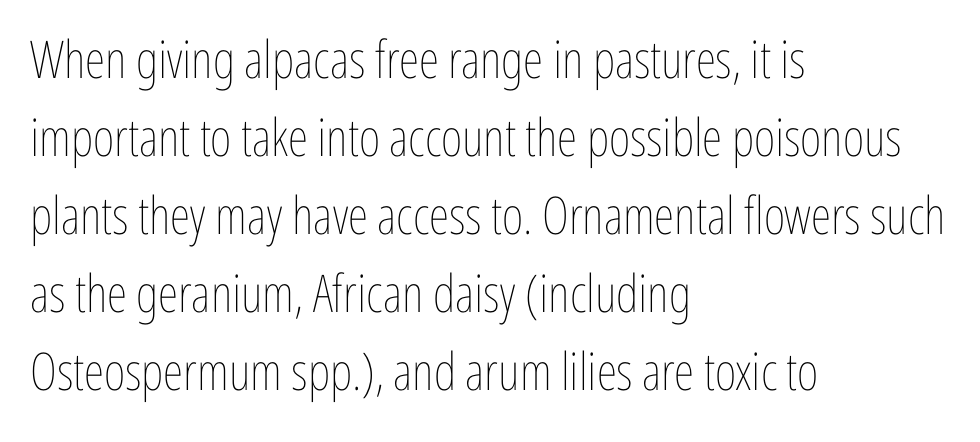
{"italic": "no", "bold": "no", "weight": "thin", "width": "condensed", "stroke_contrast": "low", "x_height": "medium", "monospaced": "no", "underline": "no", "align": "left", "line_spacing": "normal", "line_spacing_ratio": 1.5, "letter_spacing": "normal", "letter_spacing_em": 0.0, "glyph_px": 52}
